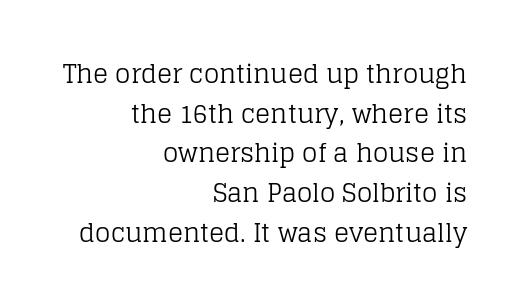
Q: Is the text bold? A: No.
Q: Is the text italic (slanted)? A: No, it is upright.
Q: Is the text underlined? A: No.
Q: How is the paragraph aligned? A: Right-aligned.
Q: Is the spacing between letters normal or unusually wide? A: Normal.
Q: Is the spacing between lines tight, normal or loose? A: Normal.
